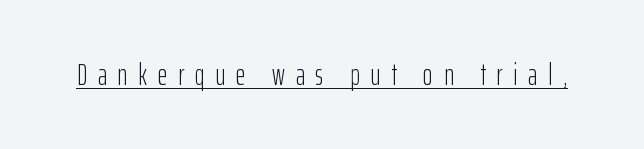
{"serif": "no", "italic": "no", "bold": "no", "weight": "light", "width": "condensed", "stroke_contrast": "low", "x_height": "medium", "monospaced": "no", "underline": "yes", "letter_spacing": "wide", "letter_spacing_em": 0.36, "glyph_px": 30}
